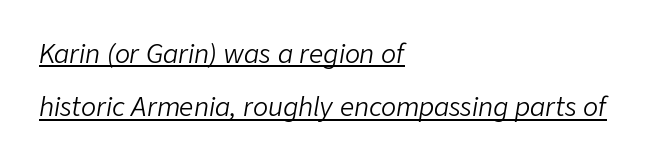
The image shows 25 px text type, italic (leaning right); set left-aligned, loose line spacing (2.14x), normal letter spacing, underlined.
